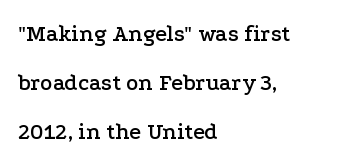
Q: Is the text italic (slanted)? A: No, it is upright.
Q: Is the text underlined? A: No.
Q: How is the paragraph aligned? A: Left-aligned.
Q: Is the spacing between letters normal or unusually wide? A: Normal.
Q: Is the spacing between lines tight, normal or loose? A: Loose.
